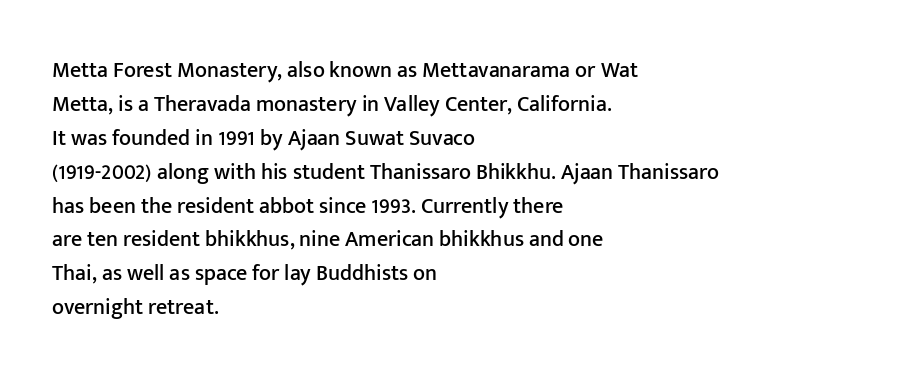
{"italic": "no", "underline": "no", "align": "left", "line_spacing": "normal", "line_spacing_ratio": 1.54, "letter_spacing": "normal", "letter_spacing_em": 0.0, "glyph_px": 22}
